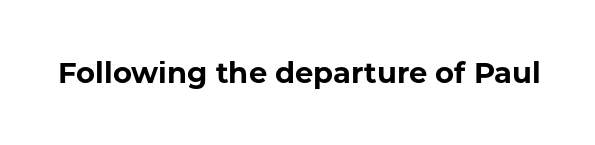
Q: Is the text bold? A: Yes.
Q: Is the text italic (slanted)? A: No, it is upright.
Q: Is the typeface a serif or a sans-serif typeface? A: Sans-serif.
Q: Is the text underlined? A: No.
Q: Is the spacing between letters normal or unusually wide? A: Normal.
Q: Width (condensed, normal, or wide)? A: Normal.
Q: Stroke contrast? A: Low.
Q: x-height? A: Medium.
Q: Monospaced? A: No.
